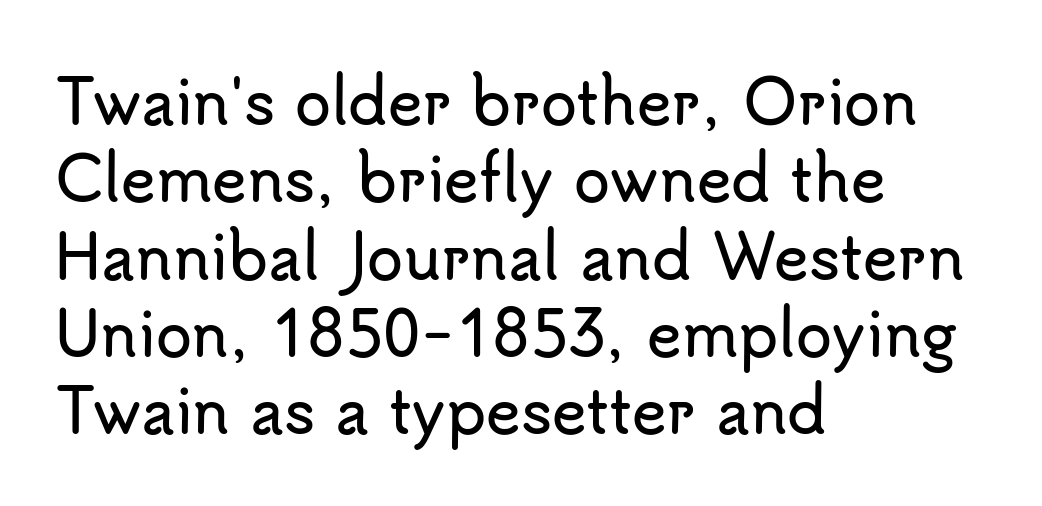
{"serif": "no", "italic": "no", "width": "normal", "stroke_contrast": "low", "x_height": "small", "monospaced": "no", "underline": "no", "align": "left", "line_spacing": "normal", "line_spacing_ratio": 1.31, "letter_spacing": "normal", "letter_spacing_em": 0.0, "glyph_px": 59}
